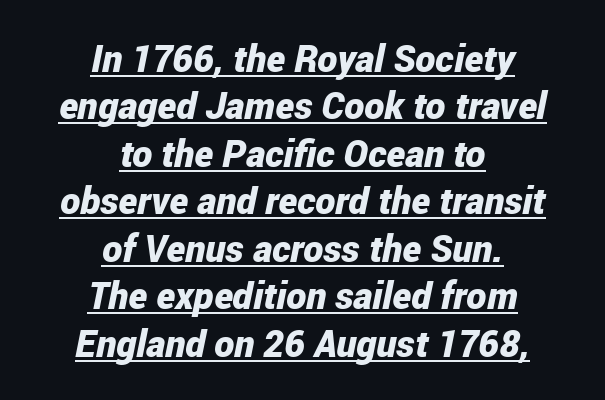
{"italic": "yes", "lean": "right", "slant_degrees": 12, "bold": "yes", "weight": "bold", "width": "condensed", "stroke_contrast": "low", "x_height": "medium", "monospaced": "no", "underline": "yes", "align": "center", "line_spacing": "normal", "line_spacing_ratio": 1.25, "letter_spacing": "normal", "letter_spacing_em": 0.0, "glyph_px": 38}
